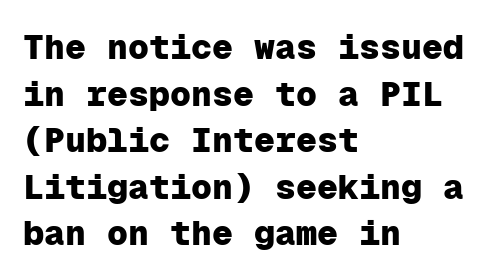
Q: Is the text bold? A: Yes.
Q: Is the text italic (slanted)? A: No, it is upright.
Q: Is the typeface a serif or a sans-serif typeface? A: Sans-serif.
Q: Is the text underlined? A: No.
Q: How is the paragraph aligned? A: Left-aligned.
Q: Is the spacing between letters normal or unusually wide? A: Normal.
Q: Is the spacing between lines tight, normal or loose? A: Normal.
Q: Width (condensed, normal, or wide)? A: Normal.
Q: Stroke contrast? A: Low.
Q: x-height? A: Medium.
Q: Monospaced? A: Yes.
